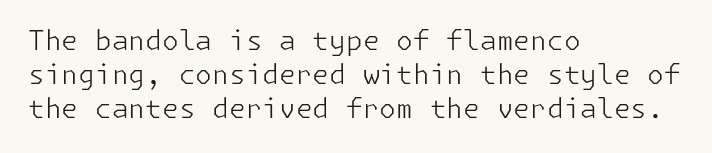
Q: Is the text bold? A: No.
Q: Is the text italic (slanted)? A: No, it is upright.
Q: Is the text underlined? A: No.
Q: How is the paragraph aligned? A: Left-aligned.
Q: Is the spacing between letters normal or unusually wide? A: Normal.
Q: Is the spacing between lines tight, normal or loose? A: Normal.
